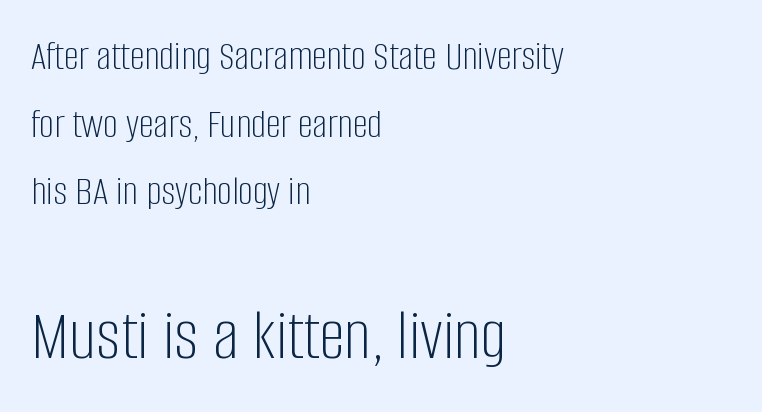
{"serif": "no", "italic": "no", "bold": "no", "weight": "light", "width": "condensed", "stroke_contrast": "low", "x_height": "large", "monospaced": "no", "underline": "no", "align": "left", "line_spacing": "normal", "line_spacing_ratio": 1.61, "letter_spacing": "normal", "letter_spacing_em": 0.0, "larger_block": "second", "size_ratio": 1.74, "glyph_px": 73}
